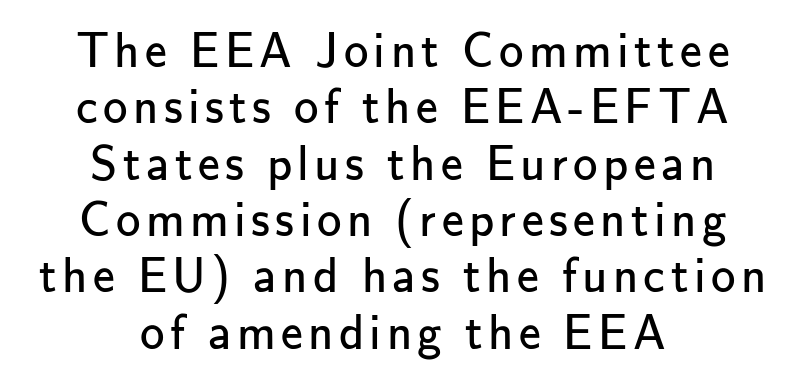
{"serif": "no", "italic": "no", "bold": "no", "weight": "regular", "width": "normal", "stroke_contrast": "low", "x_height": "small", "monospaced": "no", "underline": "no", "align": "center", "line_spacing": "tight", "line_spacing_ratio": 1.15, "glyph_px": 49}
